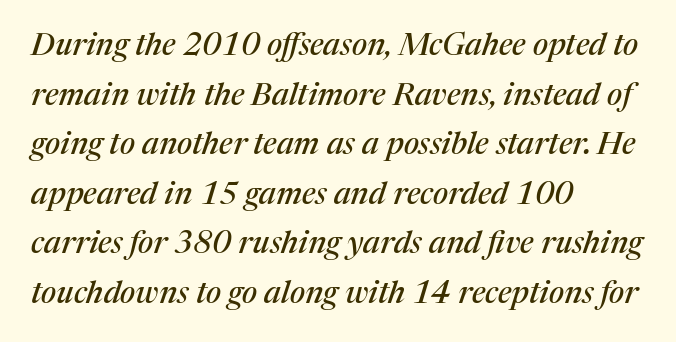
Q: Is the text italic (slanted)? A: Yes, it leans right by about 17 degrees.
Q: Is the typeface a serif or a sans-serif typeface? A: Serif.
Q: Is the text underlined? A: No.
Q: How is the paragraph aligned? A: Left-aligned.
Q: Is the spacing between letters normal or unusually wide? A: Normal.
Q: Is the spacing between lines tight, normal or loose? A: Normal.
Q: Width (condensed, normal, or wide)? A: Normal.
Q: Stroke contrast? A: Medium.
Q: x-height? A: Medium.
Q: Monospaced? A: No.
